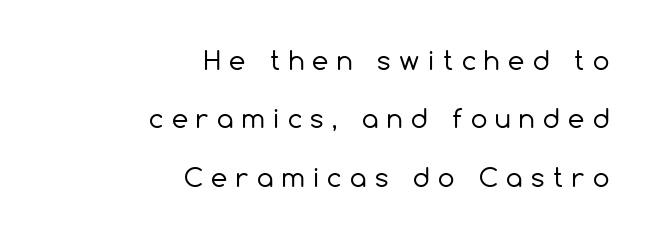
Q: Is the text bold? A: No.
Q: Is the text italic (slanted)? A: No, it is upright.
Q: Is the text underlined? A: No.
Q: How is the paragraph aligned? A: Right-aligned.
Q: Is the spacing between letters normal or unusually wide? A: Unusually wide.
Q: Is the spacing between lines tight, normal or loose? A: Loose.
